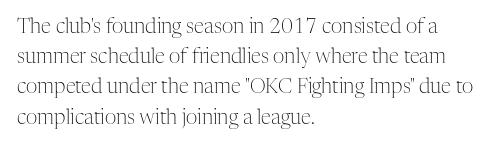
What stands out about the letter spacing? Nothing — it is the standard amount. The axis of the letterforms is exactly vertical. Check the space under the baseline: it is left empty. Evenly set lines give the paragraph a standard silhouette.
